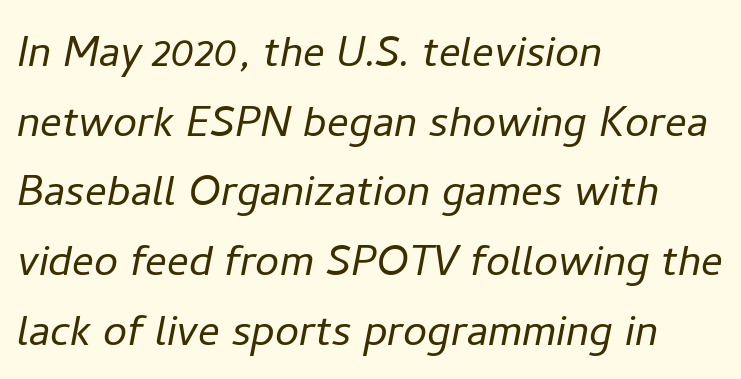
The rag falls on the right side of this text block. These lines are rendered in a variable-pitch font. Whoever set this chose a conventional vertical rhythm. The type is set solid horizontally, with unmodified tracking. This sample uses an oblique cut, with every glyph tilted off the vertical. Honestly, there is no underline to notice here at all.
